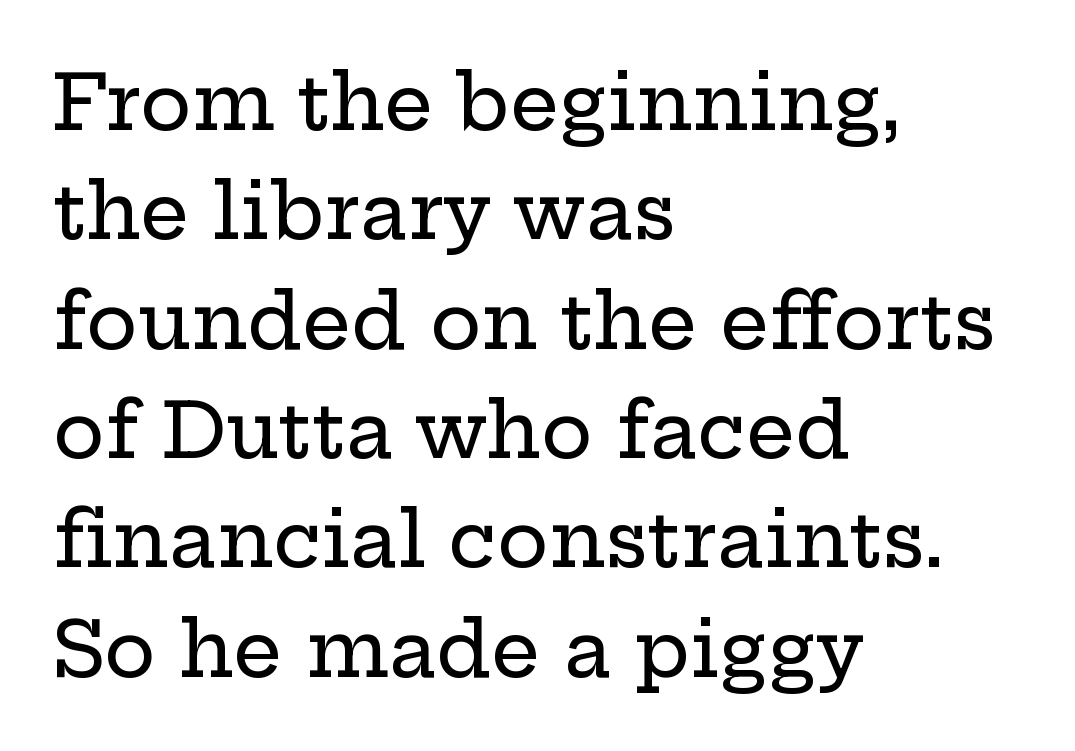
Underlining? Definitely not there. There is no visible air inserted between adjacent glyphs. This sample has the flowing, uneven cadence of proportional lettering. These lines were composed using upright roman letters. Notice how the passage keeps a crisp vertical edge on the left only. Normally led — the rows are evenly, conventionally spaced.
